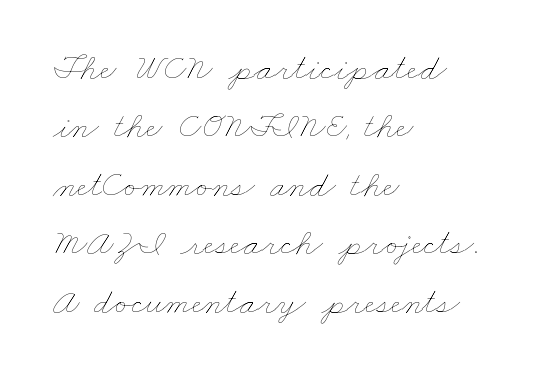
Q: Is the text bold? A: No.
Q: Is the text underlined? A: No.
Q: How is the paragraph aligned? A: Left-aligned.
Q: Is the spacing between letters normal or unusually wide? A: Normal.
Q: Is the spacing between lines tight, normal or loose? A: Normal.
Q: Width (condensed, normal, or wide)? A: Wide.
Q: Stroke contrast? A: Low.
Q: x-height? A: Small.
Q: Monospaced? A: No.
